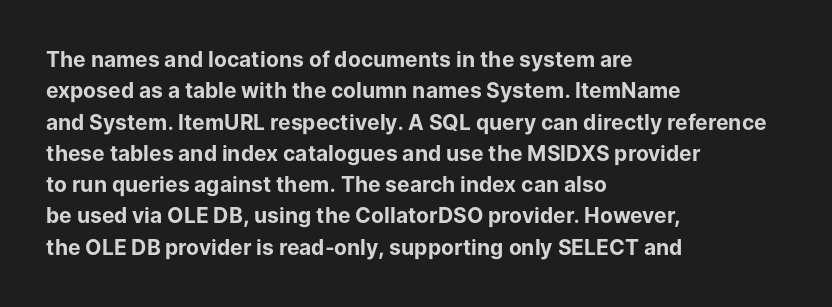
The passage shown is emphatically bold. The specimen reads as upright at a glance. Alignment: flush left. What stands out about the letter spacing? Nothing — it is the standard amount. The block of text has a typical density, with ordinary space between rows. The words here are not underlined.
